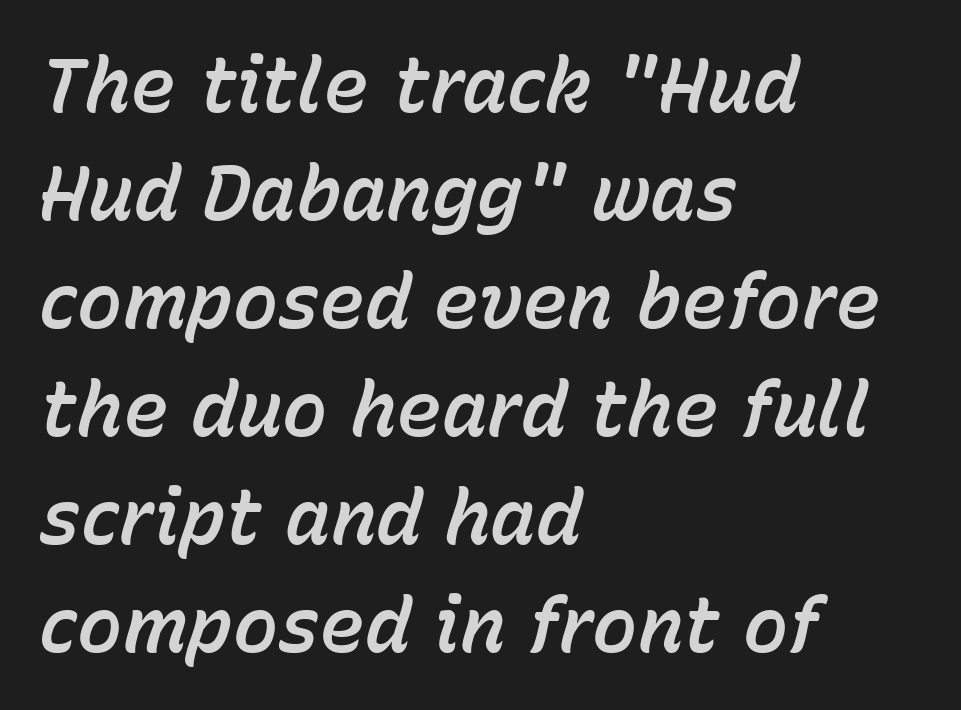
Q: Is the text italic (slanted)? A: Yes, it leans right by about 15 degrees.
Q: Is the text underlined? A: No.
Q: How is the paragraph aligned? A: Left-aligned.
Q: Is the spacing between letters normal or unusually wide? A: Normal.
Q: Is the spacing between lines tight, normal or loose? A: Normal.
Q: Width (condensed, normal, or wide)? A: Normal.
Q: Stroke contrast? A: Low.
Q: x-height? A: Medium.
Q: Monospaced? A: No.
